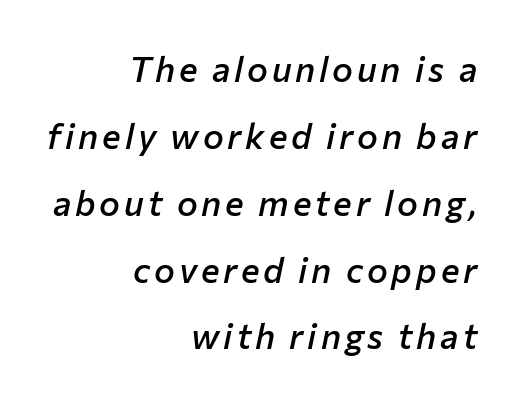
The image shows 35 px semibold type, italic (leaning right); set right-aligned, loose line spacing (1.91x), not underlined; low stroke contrast and a medium x-height.
